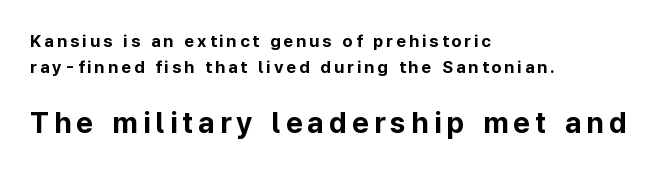
Q: Is the text bold? A: Yes.
Q: Is the text italic (slanted)? A: No, it is upright.
Q: Is the typeface a serif or a sans-serif typeface? A: Sans-serif.
Q: Is the text underlined? A: No.
Q: How is the paragraph aligned? A: Left-aligned.
Q: Is the spacing between lines tight, normal or loose? A: Normal.
Q: Which block of text is set in a larger size, the first (top) or the second (bottom)? A: The second (bottom) one.
Q: Width (condensed, normal, or wide)? A: Normal.
Q: Stroke contrast? A: Low.
Q: x-height? A: Medium.
Q: Monospaced? A: No.
